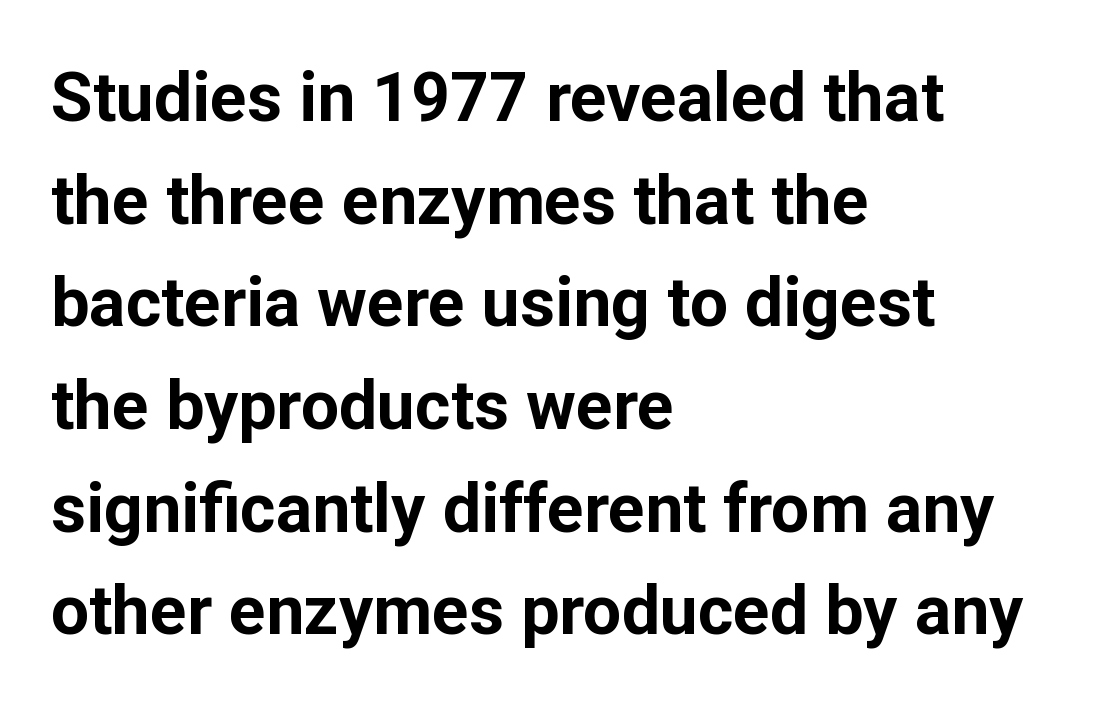
If you drew a line through each stem, it would be perfectly vertical. Descenders are the only things crossing below the line. Short note: letters normally spaced. The strokes are fattened all the way to bold.
